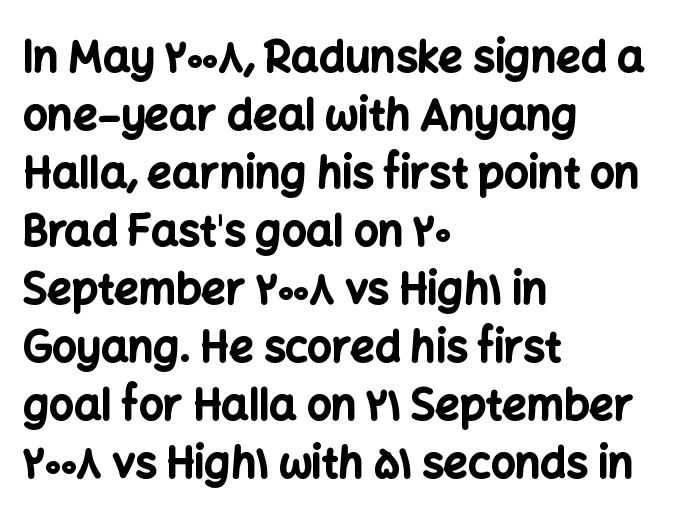
{"serif": "no", "italic": "no", "bold": "yes", "weight": "bold", "width": "normal", "stroke_contrast": "low", "x_height": "medium", "monospaced": "no", "underline": "no", "align": "left", "line_spacing": "normal", "line_spacing_ratio": 1.35, "letter_spacing": "normal", "letter_spacing_em": 0.0, "glyph_px": 43}
